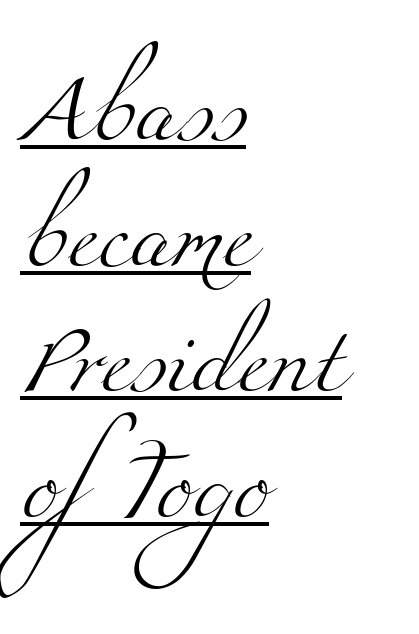
Q: Is the text bold? A: No.
Q: Is the text underlined? A: Yes.
Q: How is the paragraph aligned? A: Left-aligned.
Q: Is the spacing between letters normal or unusually wide? A: Normal.
Q: Width (condensed, normal, or wide)? A: Wide.
Q: Stroke contrast? A: Medium.
Q: x-height? A: Small.
Q: Monospaced? A: No.
